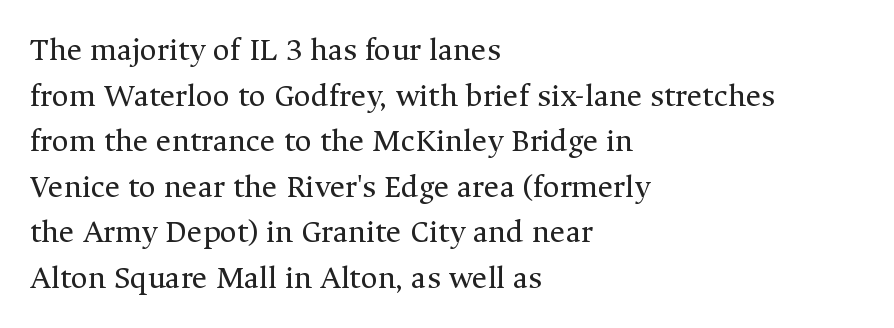
{"serif": "yes", "italic": "no", "bold": "no", "weight": "regular", "width": "normal", "stroke_contrast": "medium", "x_height": "medium", "monospaced": "no", "underline": "no", "align": "left", "line_spacing": "normal", "line_spacing_ratio": 1.38, "letter_spacing": "normal", "letter_spacing_em": 0.0, "glyph_px": 33}
